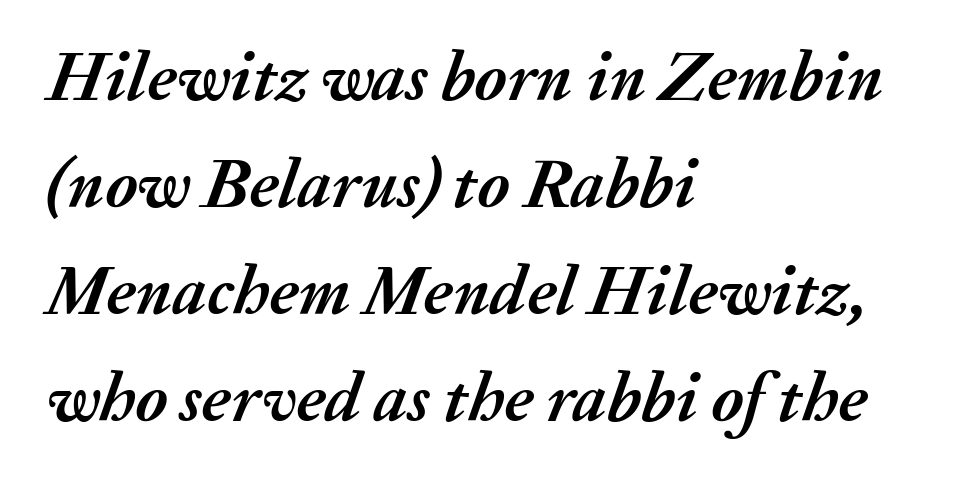
Q: Is the text bold? A: Yes.
Q: Is the text italic (slanted)? A: Yes, it leans right by about 20 degrees.
Q: Is the text underlined? A: No.
Q: How is the paragraph aligned? A: Left-aligned.
Q: Is the spacing between letters normal or unusually wide? A: Normal.
Q: Is the spacing between lines tight, normal or loose? A: Normal.
Q: Width (condensed, normal, or wide)? A: Normal.
Q: Stroke contrast? A: Medium.
Q: x-height? A: Medium.
Q: Monospaced? A: No.
